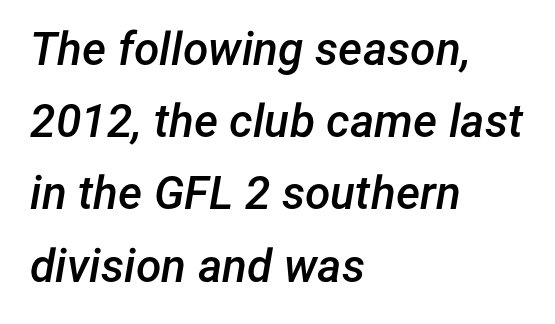
The image shows 46 px semibold type, italic (leaning right); set left-aligned, normal line spacing (1.57x), normal letter spacing, not underlined; low stroke contrast and a medium x-height.
